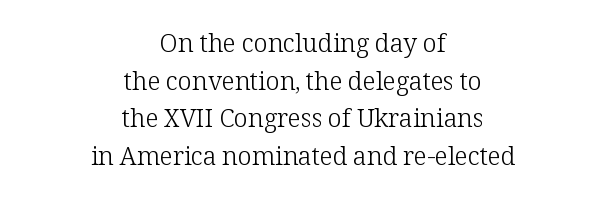
Q: Is the text bold? A: No.
Q: Is the text italic (slanted)? A: No, it is upright.
Q: Is the text underlined? A: No.
Q: How is the paragraph aligned? A: Centered.
Q: Is the spacing between letters normal or unusually wide? A: Normal.
Q: Is the spacing between lines tight, normal or loose? A: Normal.
